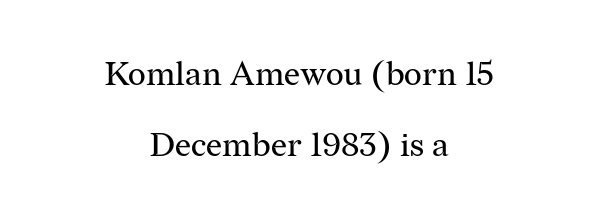
The image shows 34 px regular-weight serif type, upright; set centered, loose line spacing (2.09x), normal letter spacing, not underlined; medium stroke contrast and a medium x-height.
